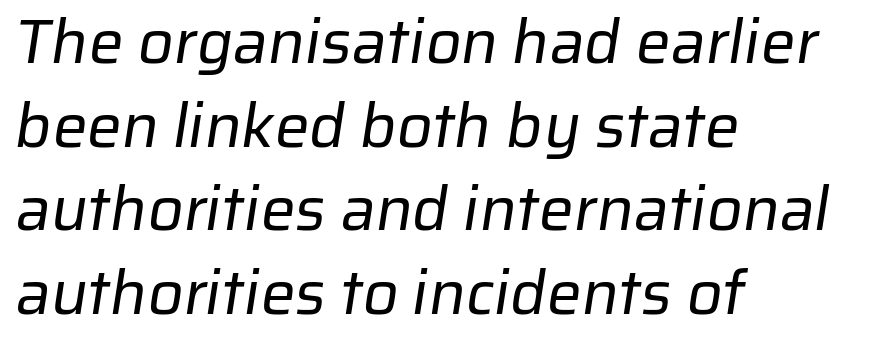
Q: Is the text bold? A: No.
Q: Is the typeface a serif or a sans-serif typeface? A: Sans-serif.
Q: Is the text underlined? A: No.
Q: How is the paragraph aligned? A: Left-aligned.
Q: Is the spacing between letters normal or unusually wide? A: Normal.
Q: Is the spacing between lines tight, normal or loose? A: Normal.
Q: Width (condensed, normal, or wide)? A: Normal.
Q: Stroke contrast? A: Low.
Q: x-height? A: Medium.
Q: Monospaced? A: No.
